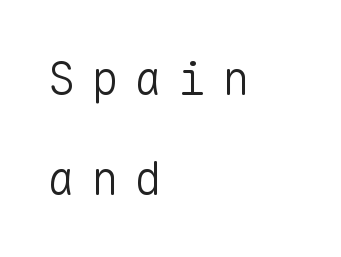
The gap between lines stays unmarked. Does the copy run flush right? No — it runs flush left. This rendering widens character spacing well past its baseline value. The glyphs in this specimen are sans serif. Every character sits straight up, as roman type does.
